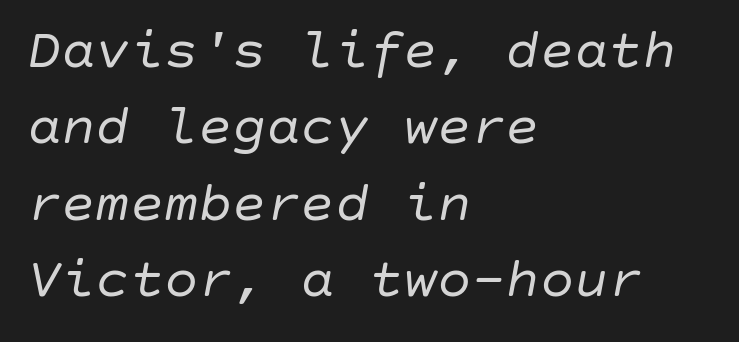
Q: Is the text bold? A: No.
Q: Is the text italic (slanted)? A: Yes, it leans right by about 10 degrees.
Q: Is the text underlined? A: No.
Q: How is the paragraph aligned? A: Left-aligned.
Q: Is the spacing between letters normal or unusually wide? A: Normal.
Q: Is the spacing between lines tight, normal or loose? A: Normal.
Q: Width (condensed, normal, or wide)? A: Normal.
Q: Stroke contrast? A: Low.
Q: x-height? A: Large.
